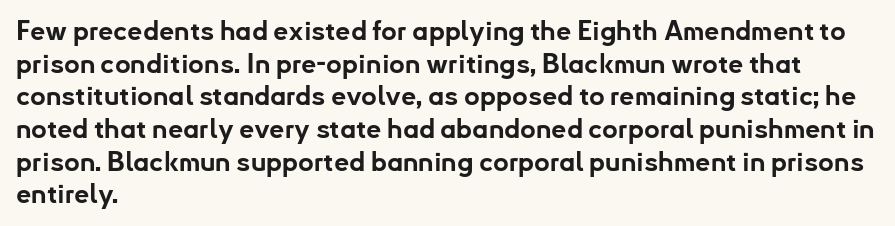
Q: Is the text bold? A: Yes.
Q: Is the text italic (slanted)? A: No, it is upright.
Q: Is the text underlined? A: No.
Q: How is the paragraph aligned? A: Left-aligned.
Q: Is the spacing between letters normal or unusually wide? A: Normal.
